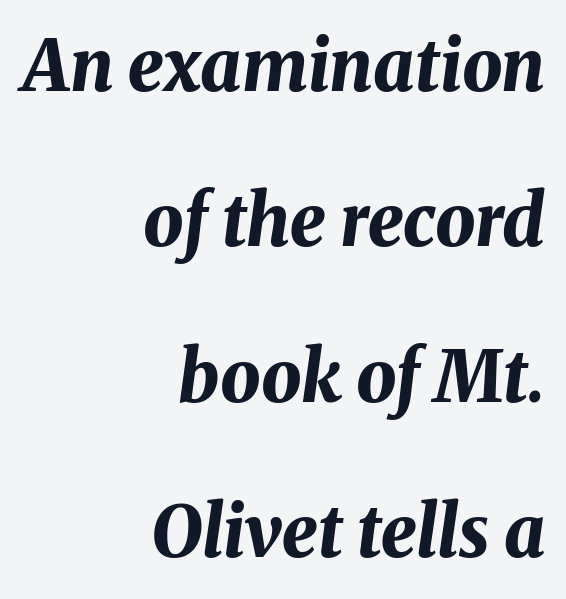
Q: Is the text bold? A: Yes.
Q: Is the text italic (slanted)? A: Yes, it leans right by about 8 degrees.
Q: Is the text underlined? A: No.
Q: How is the paragraph aligned? A: Right-aligned.
Q: Is the spacing between letters normal or unusually wide? A: Normal.
Q: Is the spacing between lines tight, normal or loose? A: Loose.
Q: Width (condensed, normal, or wide)? A: Normal.
Q: Stroke contrast? A: Medium.
Q: x-height? A: Medium.
Q: Monospaced? A: No.
